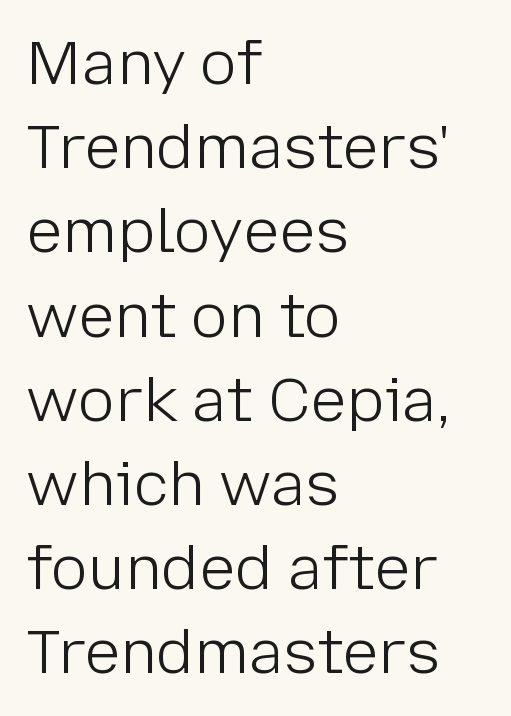
This sample has the flowing, uneven cadence of proportional lettering. What kind of face is this? One without serifs — a sans. Which margin do the lines hug? The left one — the right edge is uneven. There is no visible air inserted between adjacent glyphs.
